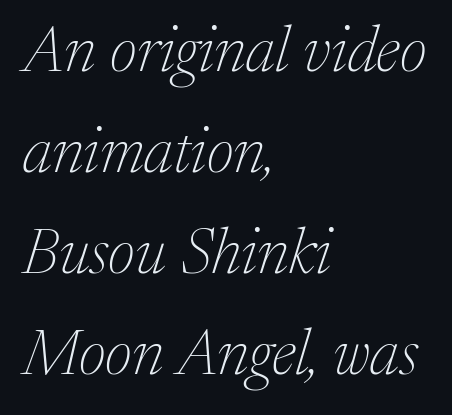
The strokes are not fattened; the text isn't bold. Each new line begins a customary step beneath the previous one. Posture: slanted. No word sits above an underline. To sum up the face: it has serifs.
